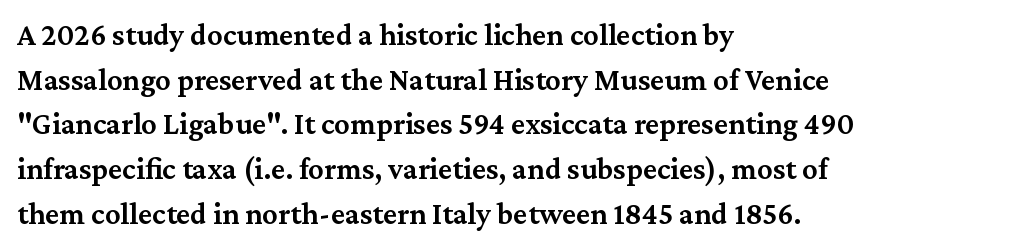
{"serif": "yes", "italic": "no", "bold": "semi", "weight": "semibold", "width": "normal", "stroke_contrast": "medium", "x_height": "medium", "monospaced": "no", "underline": "no", "align": "left", "line_spacing": "normal", "line_spacing_ratio": 1.44, "letter_spacing": "normal", "letter_spacing_em": 0.0, "glyph_px": 31}
